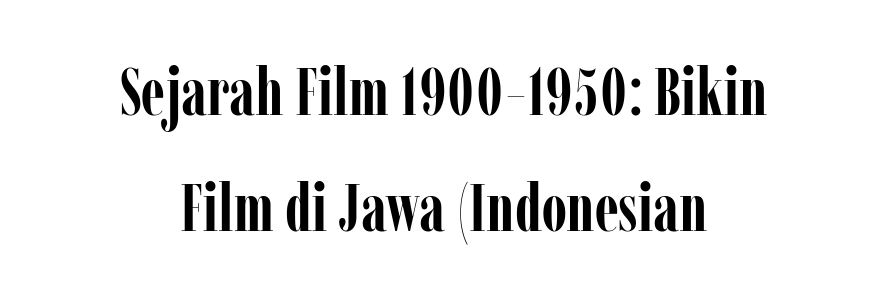
The image shows 66 px semibold, condensed serif type, upright; set centered, line spacing 1.76x, normal letter spacing, not underlined; low stroke contrast and a medium x-height.
